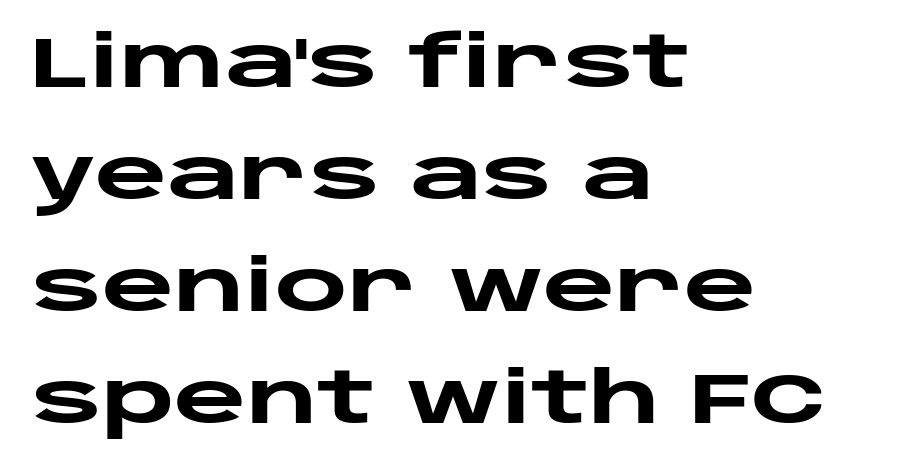
The image shows 70 px heavy, wide sans-serif type, upright; set left-aligned, normal line spacing (1.6x), normal letter spacing, not underlined; low stroke contrast and a large x-height.
